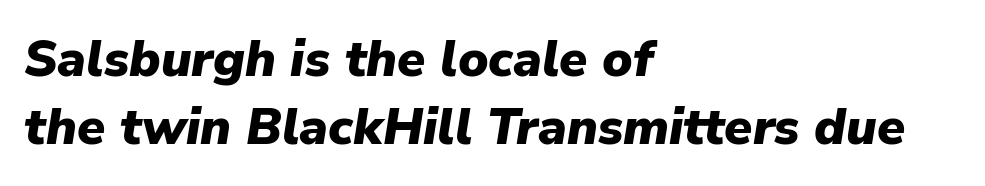
Q: Is the text bold? A: Yes.
Q: Is the text italic (slanted)? A: Yes, it leans right by about 9 degrees.
Q: Is the text underlined? A: No.
Q: How is the paragraph aligned? A: Left-aligned.
Q: Is the spacing between letters normal or unusually wide? A: Normal.
Q: Is the spacing between lines tight, normal or loose? A: Normal.
Q: Width (condensed, normal, or wide)? A: Normal.
Q: Stroke contrast? A: Low.
Q: x-height? A: Medium.
Q: Monospaced? A: No.
